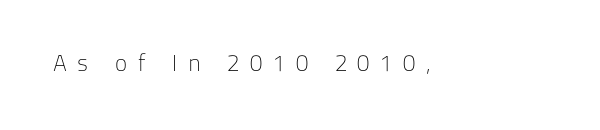
{"italic": "no", "bold": "no", "underline": "no", "letter_spacing": "wide", "letter_spacing_em": 0.46, "glyph_px": 23}
